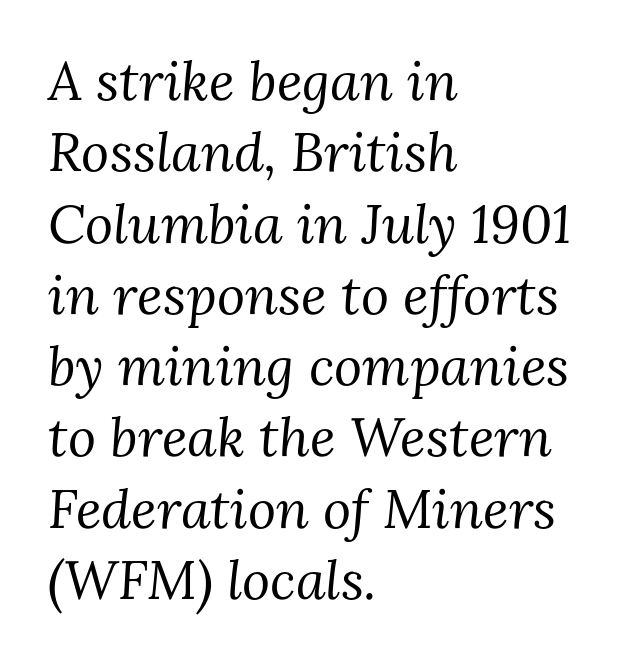
{"serif": "yes", "italic": "yes", "lean": "right", "slant_degrees": 3, "bold": "no", "weight": "regular", "width": "normal", "stroke_contrast": "medium", "x_height": "medium", "monospaced": "no", "underline": "no", "align": "left", "line_spacing": "normal", "line_spacing_ratio": 1.32, "letter_spacing": "normal", "letter_spacing_em": 0.0, "glyph_px": 54}
